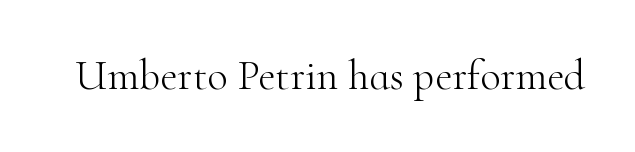
The letters advance in unequal steps, a hallmark of proportional type. Tall strokes in this sample are plumb rather than angled. Has an underline been added? It has not. A typesetter would label this face a serif. This is not heavy type; no bold has been used. These lines keep a tight, regular rhythm from letter to letter.
